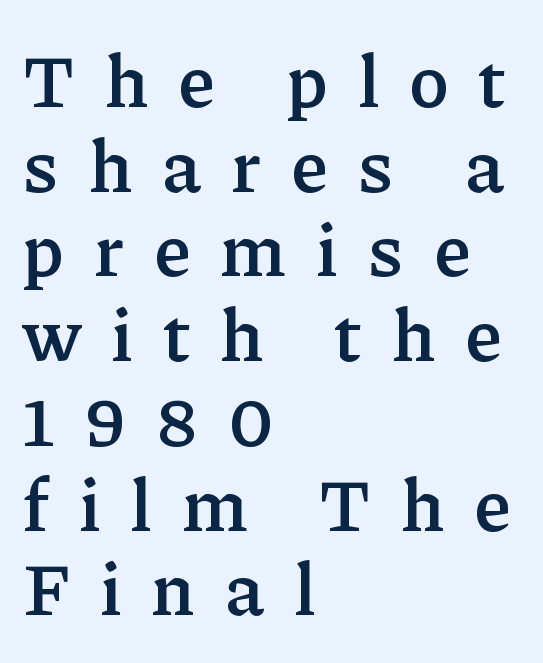
The image shows 75 px semibold serif type, upright; set left-aligned, tight line spacing (1.13x), unusually wide letter spacing (+0.4 em), not underlined; low stroke contrast and a medium x-height.
